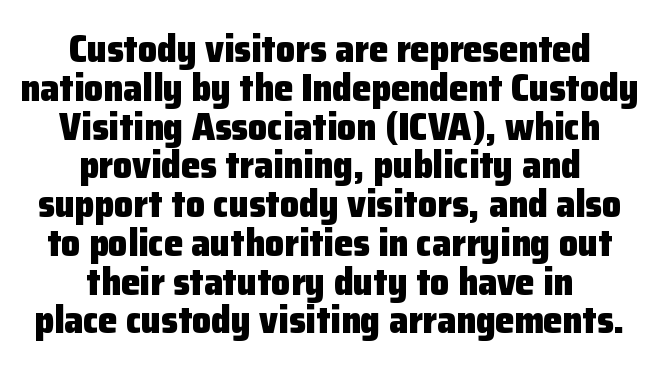
{"serif": "no", "italic": "no", "bold": "yes", "weight": "heavy", "width": "normal", "stroke_contrast": "low", "x_height": "medium", "monospaced": "no", "underline": "no", "align": "center", "line_spacing": "tight", "line_spacing_ratio": 1.02, "letter_spacing": "normal", "letter_spacing_em": 0.0, "glyph_px": 38}
